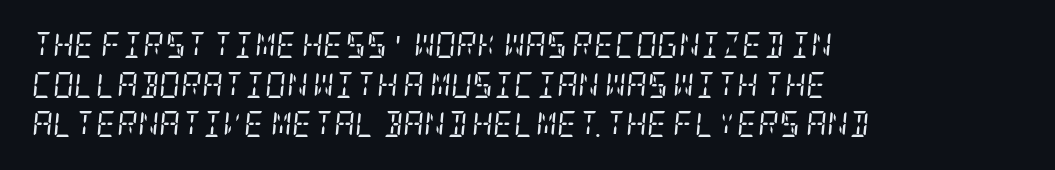
Q: Is the text bold? A: No.
Q: Is the text italic (slanted)? A: Yes, it leans right by about 5 degrees.
Q: Is the text underlined? A: No.
Q: How is the paragraph aligned? A: Left-aligned.
Q: Is the spacing between letters normal or unusually wide? A: Normal.
Q: Is the spacing between lines tight, normal or loose? A: Normal.
